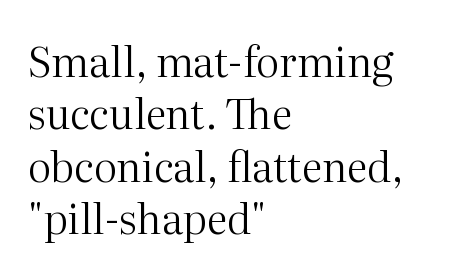
{"serif": "yes", "italic": "no", "bold": "no", "weight": "regular", "width": "normal", "stroke_contrast": "medium", "x_height": "medium", "monospaced": "no", "underline": "no", "align": "left", "line_spacing": "normal", "line_spacing_ratio": 1.28, "letter_spacing": "normal", "letter_spacing_em": 0.0, "glyph_px": 41}
